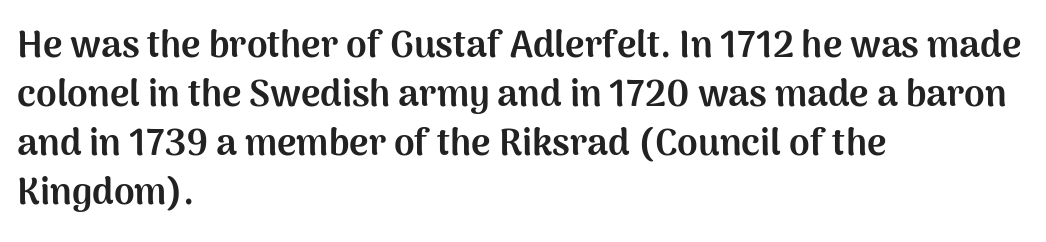
{"serif": "no", "italic": "no", "bold": "yes", "weight": "bold", "width": "normal", "stroke_contrast": "medium", "x_height": "medium", "monospaced": "no", "underline": "no", "align": "left", "line_spacing": "normal", "line_spacing_ratio": 1.32, "letter_spacing": "normal", "letter_spacing_em": 0.0, "glyph_px": 37}
